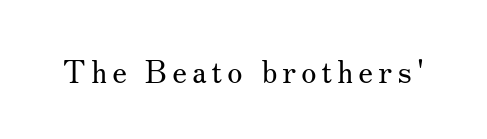
{"serif": "yes", "italic": "no", "bold": "no", "weight": "regular", "width": "normal", "stroke_contrast": "medium", "x_height": "small", "monospaced": "no", "underline": "no", "glyph_px": 31}
